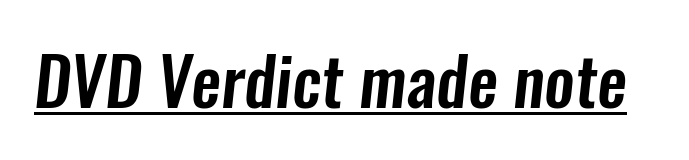
{"serif": "no", "width": "condensed", "stroke_contrast": "low", "x_height": "medium", "monospaced": "no", "underline": "yes", "letter_spacing": "normal", "letter_spacing_em": 0.0, "glyph_px": 67}
